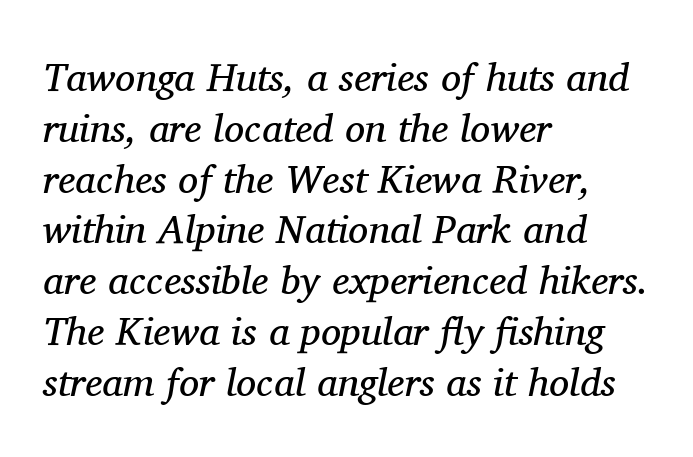
The image shows 40 px regular-weight serif type, italic (leaning right); set left-aligned, normal line spacing (1.27x), normal letter spacing, not underlined; medium stroke contrast and a medium x-height.
